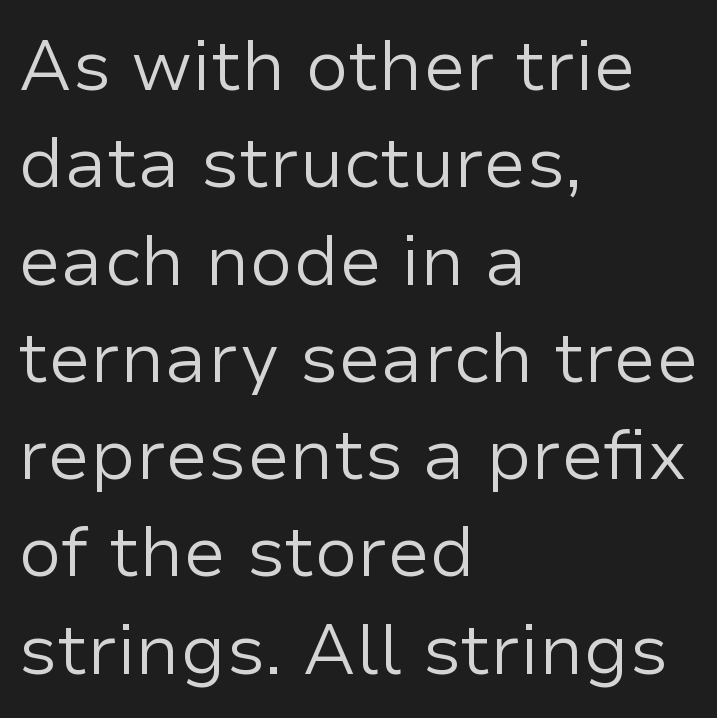
{"serif": "no", "italic": "no", "bold": "no", "weight": "regular", "width": "normal", "stroke_contrast": "low", "x_height": "medium", "monospaced": "no", "underline": "no", "align": "left", "line_spacing": "normal", "line_spacing_ratio": 1.37, "letter_spacing": "normal", "letter_spacing_em": 0.0, "glyph_px": 71}
